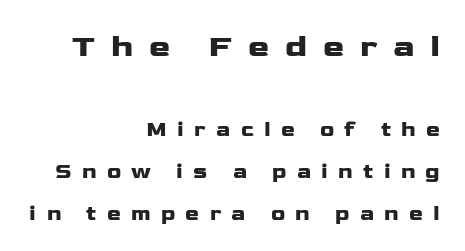
{"serif": "no", "italic": "no", "width": "wide", "stroke_contrast": "low", "x_height": "medium", "monospaced": "no", "underline": "no", "align": "right", "line_spacing": "loose", "line_spacing_ratio": 2.0, "letter_spacing": "wide", "letter_spacing_em": 0.49, "larger_block": "first", "size_ratio": 1.52, "glyph_px": 32}
